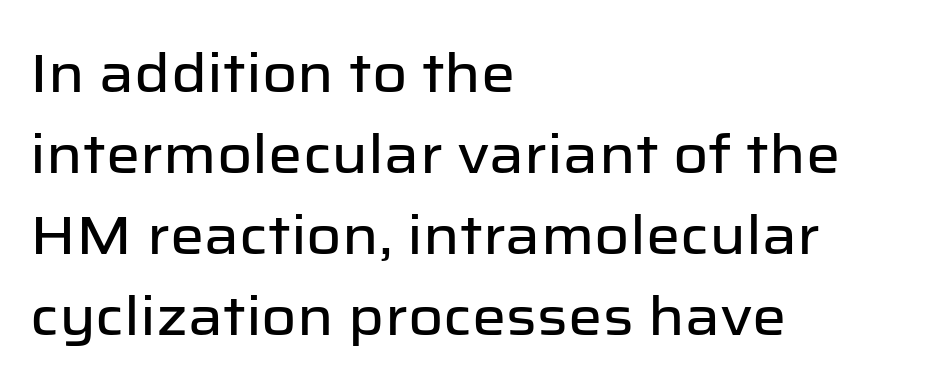
The image shows 54 px sans-serif type, upright; set left-aligned, normal line spacing (1.5x), normal letter spacing, not underlined; low stroke contrast and a medium x-height.
